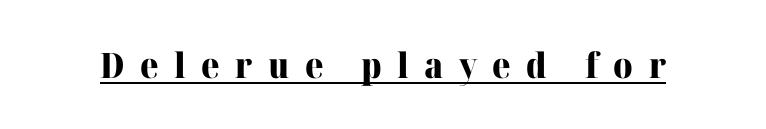
Q: Is the text bold? A: Yes.
Q: Is the text italic (slanted)? A: No, it is upright.
Q: Is the typeface a serif or a sans-serif typeface? A: Serif.
Q: Is the text underlined? A: Yes.
Q: Is the spacing between letters normal or unusually wide? A: Unusually wide.
Q: Width (condensed, normal, or wide)? A: Normal.
Q: Stroke contrast? A: High.
Q: x-height? A: Medium.
Q: Monospaced? A: No.
